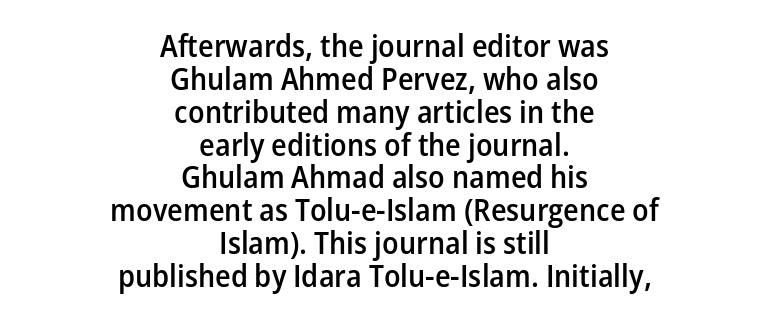
Bare-footed words on every line. Is this a fixed-width face? No — the glyphs have proportional, varying widths. The type sits square on the baseline with zero lean. The characters display no serif detailing; their extremities are plain.
